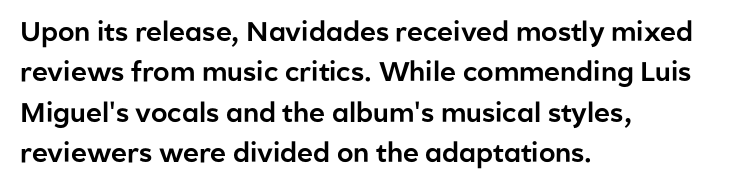
The image shows 27 px text type, upright; set left-aligned, normal line spacing (1.5x), normal letter spacing, not underlined.
